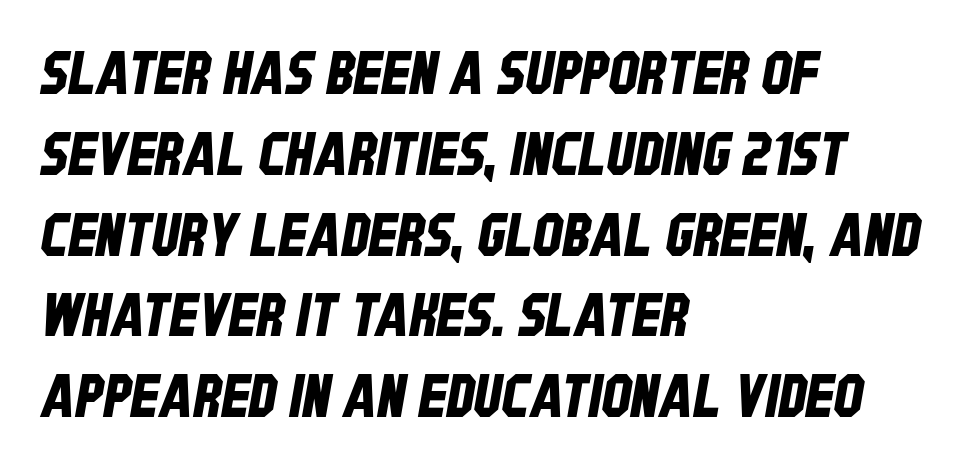
The image shows 59 px condensed sans-serif type; set left-aligned, normal line spacing (1.37x), normal letter spacing, not underlined; low stroke contrast and a large x-height.
